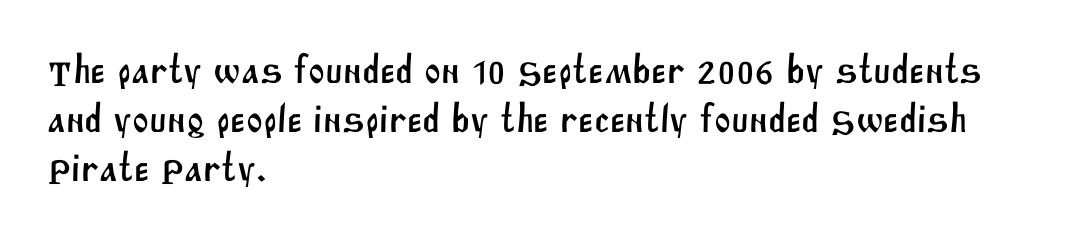
Words appear dense and cohesive because spacing is normal. This sample has the flowing, uneven cadence of proportional lettering. Underline: absent. The type family on display is of the sans-serif kind. Horizontal alignment here is leftward, the default for most running prose.
